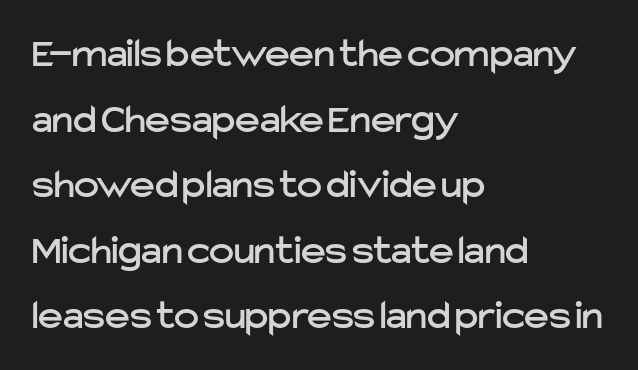
{"serif": "no", "italic": "no", "width": "normal", "stroke_contrast": "low", "x_height": "medium", "monospaced": "no", "underline": "no", "align": "left", "line_spacing": "normal", "line_spacing_ratio": 1.56, "letter_spacing": "normal", "letter_spacing_em": 0.0, "glyph_px": 42}
